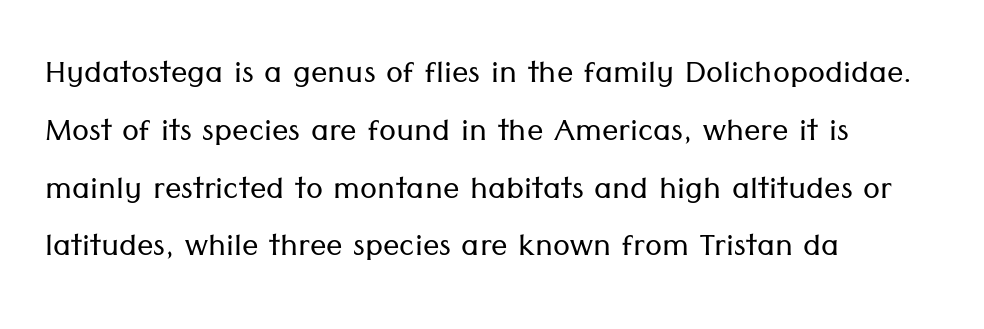
Q: Is the text bold? A: No.
Q: Is the text italic (slanted)? A: No, it is upright.
Q: Is the typeface a serif or a sans-serif typeface? A: Sans-serif.
Q: Is the text underlined? A: No.
Q: How is the paragraph aligned? A: Left-aligned.
Q: Is the spacing between letters normal or unusually wide? A: Normal.
Q: Is the spacing between lines tight, normal or loose? A: Normal.
Q: Width (condensed, normal, or wide)? A: Normal.
Q: Stroke contrast? A: Low.
Q: x-height? A: Medium.
Q: Monospaced? A: No.
